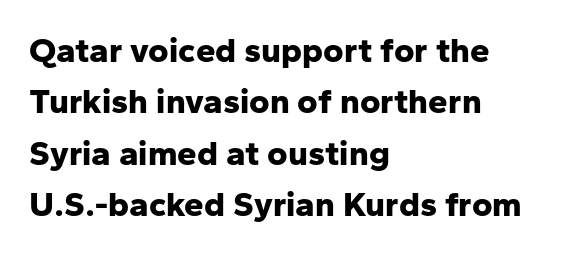
Q: Is the text bold? A: Yes.
Q: Is the text italic (slanted)? A: No, it is upright.
Q: Is the typeface a serif or a sans-serif typeface? A: Sans-serif.
Q: Is the text underlined? A: No.
Q: How is the paragraph aligned? A: Left-aligned.
Q: Is the spacing between letters normal or unusually wide? A: Normal.
Q: Is the spacing between lines tight, normal or loose? A: Normal.
Q: Width (condensed, normal, or wide)? A: Normal.
Q: Stroke contrast? A: Low.
Q: x-height? A: Medium.
Q: Monospaced? A: No.
